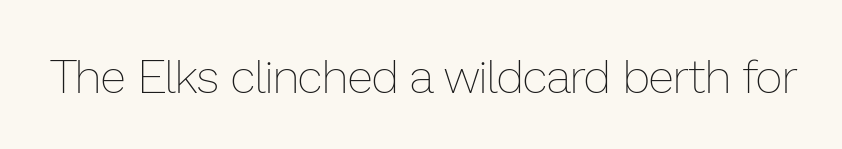
The image shows 47 px thin type, upright; set normal letter spacing, not underlined; low stroke contrast and a medium x-height.
